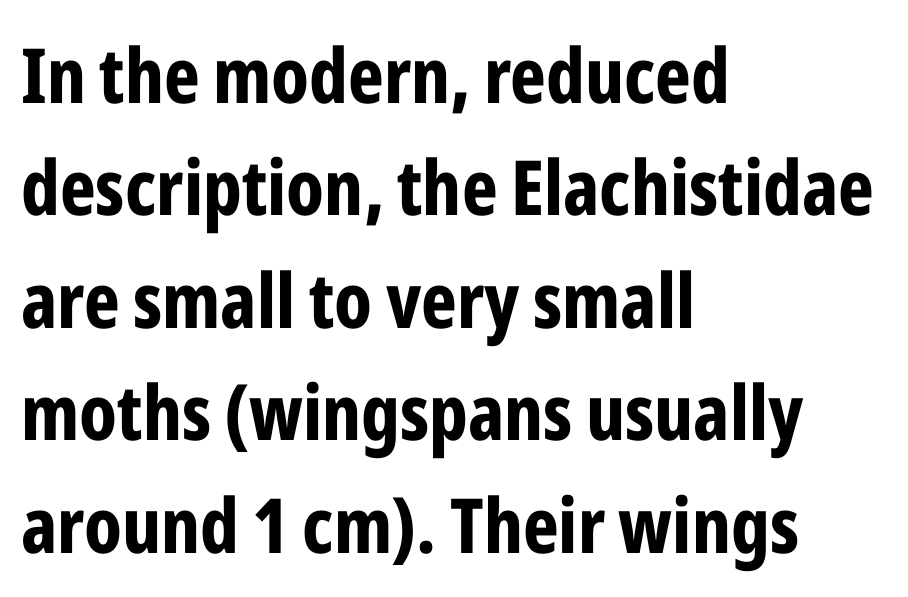
The image shows 76 px bold, condensed sans-serif type, upright; set left-aligned, normal line spacing (1.48x), normal letter spacing, not underlined; low stroke contrast and a medium x-height.
